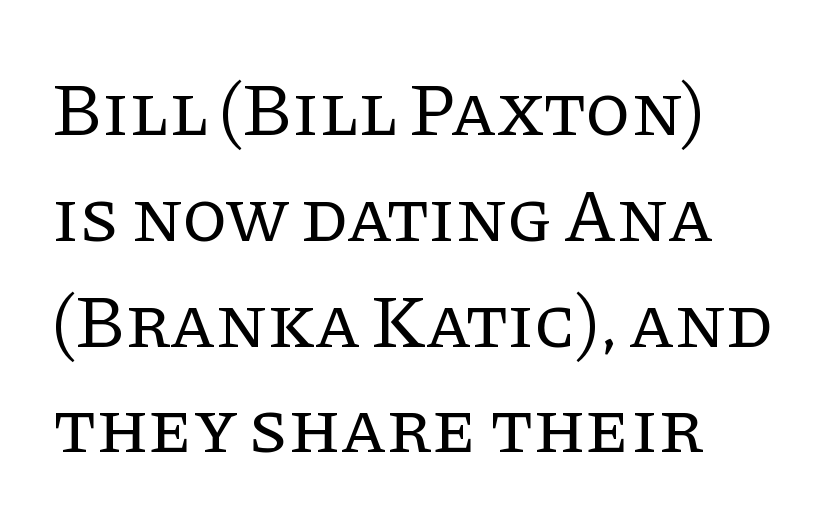
Q: Is the text bold? A: No.
Q: Is the text italic (slanted)? A: No, it is upright.
Q: Is the typeface a serif or a sans-serif typeface? A: Serif.
Q: Is the text underlined? A: No.
Q: How is the paragraph aligned? A: Left-aligned.
Q: Is the spacing between letters normal or unusually wide? A: Normal.
Q: Is the spacing between lines tight, normal or loose? A: Normal.
Q: Width (condensed, normal, or wide)? A: Normal.
Q: Stroke contrast? A: Low.
Q: x-height? A: Large.
Q: Monospaced? A: No.
